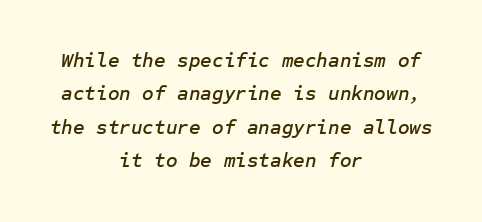
{"italic": "yes", "lean": "right", "slant_degrees": 12, "underline": "no", "align": "center", "line_spacing": "normal", "line_spacing_ratio": 1.67, "letter_spacing": "normal", "letter_spacing_em": 0.0, "glyph_px": 20}
